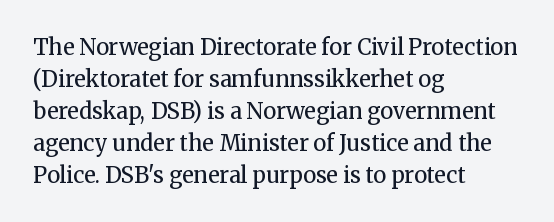
{"italic": "no", "bold": "no", "underline": "no", "align": "left", "line_spacing": "normal", "line_spacing_ratio": 1.45, "letter_spacing": "normal", "letter_spacing_em": 0.0, "glyph_px": 22}
